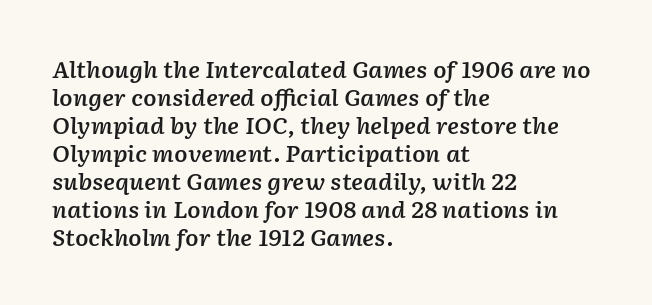
{"italic": "yes", "lean": "right", "slant_degrees": 2, "bold": "semi", "underline": "no", "align": "left", "line_spacing": "normal", "line_spacing_ratio": 1.27, "letter_spacing": "normal", "letter_spacing_em": 0.0, "glyph_px": 22}
